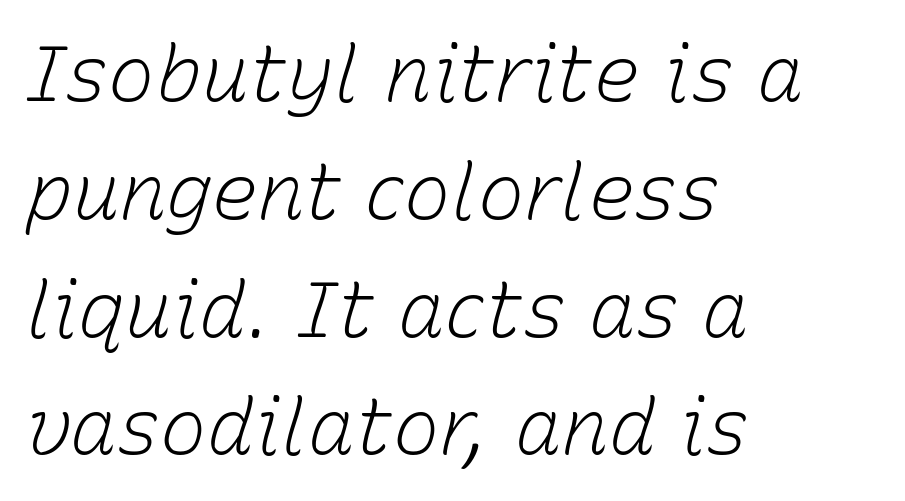
The image shows 78 px light type, italic (leaning right); set left-aligned, normal line spacing (1.51x), normal letter spacing, not underlined; low stroke contrast and a medium x-height.
